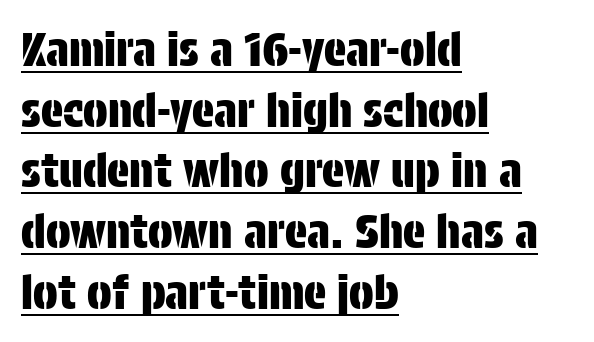
Q: Is the text italic (slanted)? A: No, it is upright.
Q: Is the typeface a serif or a sans-serif typeface? A: Sans-serif.
Q: Is the text underlined? A: Yes.
Q: How is the paragraph aligned? A: Left-aligned.
Q: Is the spacing between letters normal or unusually wide? A: Normal.
Q: Is the spacing between lines tight, normal or loose? A: Normal.
Q: Width (condensed, normal, or wide)? A: Condensed.
Q: Stroke contrast? A: Low.
Q: x-height? A: Large.
Q: Monospaced? A: No.
